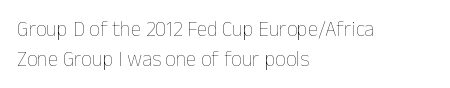
Q: Is the text bold? A: No.
Q: Is the text italic (slanted)? A: No, it is upright.
Q: Is the text underlined? A: No.
Q: How is the paragraph aligned? A: Left-aligned.
Q: Is the spacing between letters normal or unusually wide? A: Normal.
Q: Is the spacing between lines tight, normal or loose? A: Normal.
